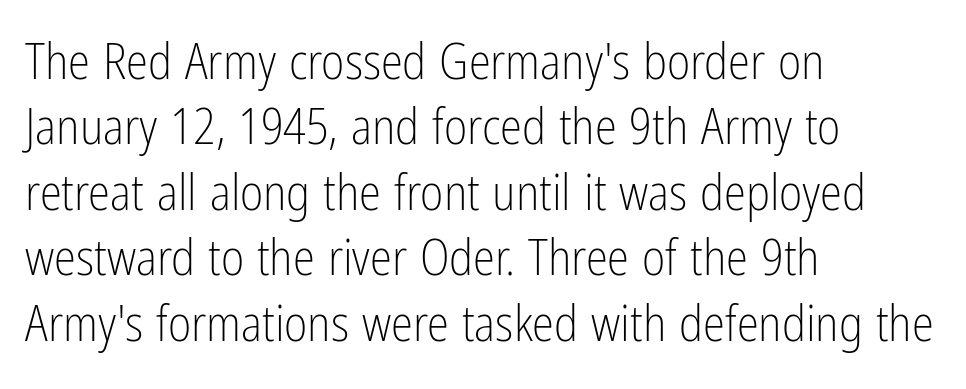
Q: Is the text bold? A: No.
Q: Is the text italic (slanted)? A: No, it is upright.
Q: Is the typeface a serif or a sans-serif typeface? A: Sans-serif.
Q: Is the text underlined? A: No.
Q: How is the paragraph aligned? A: Left-aligned.
Q: Is the spacing between letters normal or unusually wide? A: Normal.
Q: Is the spacing between lines tight, normal or loose? A: Normal.
Q: Width (condensed, normal, or wide)? A: Condensed.
Q: Stroke contrast? A: Low.
Q: x-height? A: Medium.
Q: Monospaced? A: No.
